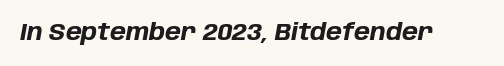
{"italic": "yes", "lean": "right", "slant_degrees": 10, "bold": "yes", "underline": "no", "letter_spacing": "normal", "letter_spacing_em": 0.0, "glyph_px": 24}
